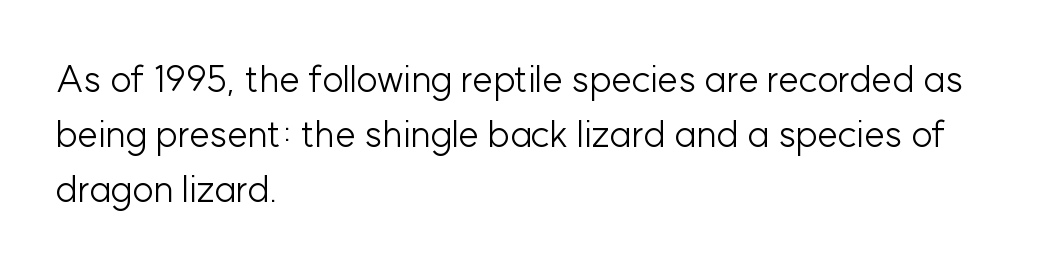
The image shows 37 px light sans-serif type, upright; set left-aligned, normal line spacing (1.49x), normal letter spacing, not underlined; low stroke contrast and a medium x-height.
